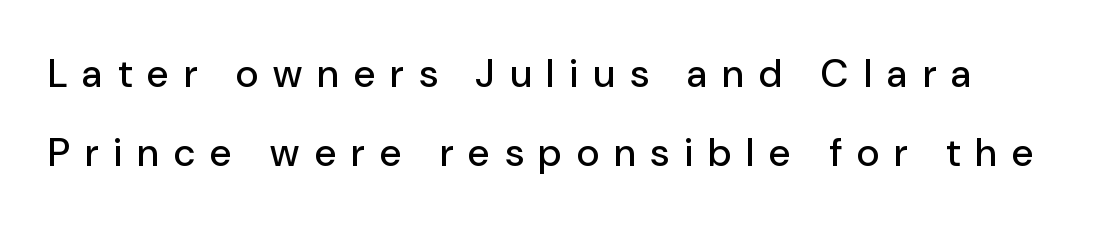
{"serif": "no", "italic": "no", "width": "normal", "stroke_contrast": "low", "x_height": "medium", "monospaced": "no", "underline": "no", "line_spacing": "loose", "line_spacing_ratio": 2.03, "letter_spacing": "wide", "letter_spacing_em": 0.39, "glyph_px": 39}
